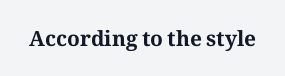
The image shows 21 px bold type, upright; set normal letter spacing, not underlined.
